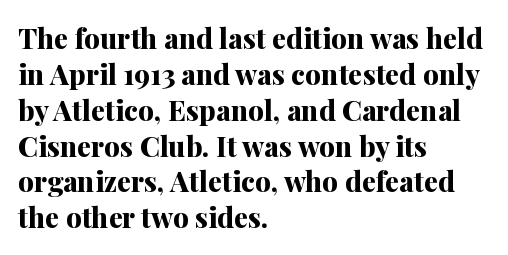
The image shows 28 px bold serif type, upright; set left-aligned, normal line spacing (1.28x), normal letter spacing, not underlined; medium stroke contrast and a medium x-height.
